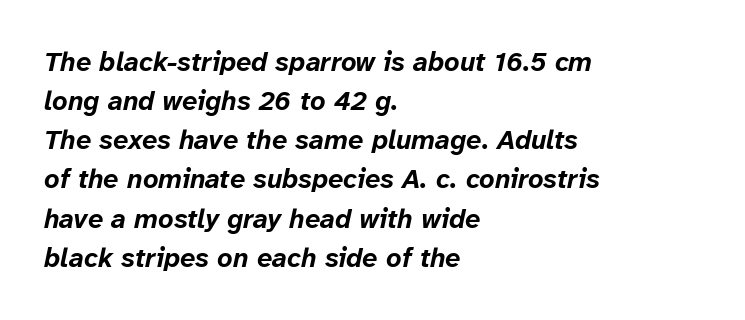
Q: Is the text bold? A: Yes.
Q: Is the text italic (slanted)? A: Yes, it leans right by about 12 degrees.
Q: Is the text underlined? A: No.
Q: How is the paragraph aligned? A: Left-aligned.
Q: Is the spacing between letters normal or unusually wide? A: Normal.
Q: Is the spacing between lines tight, normal or loose? A: Normal.
